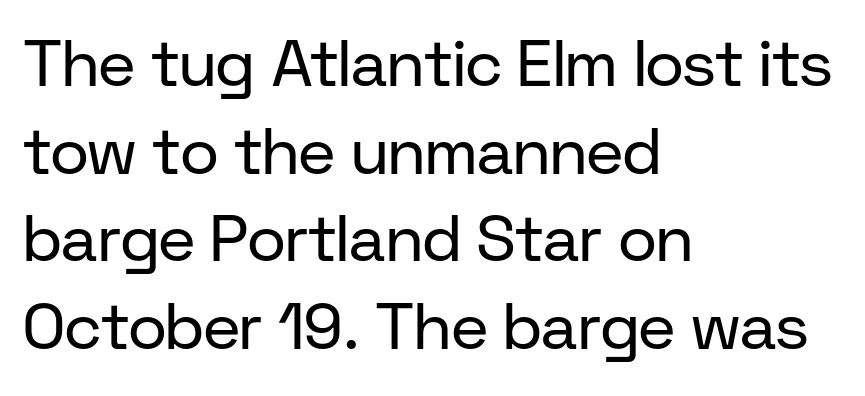
Q: Is the text bold? A: No.
Q: Is the text italic (slanted)? A: No, it is upright.
Q: Is the typeface a serif or a sans-serif typeface? A: Sans-serif.
Q: Is the text underlined? A: No.
Q: How is the paragraph aligned? A: Left-aligned.
Q: Is the spacing between letters normal or unusually wide? A: Normal.
Q: Is the spacing between lines tight, normal or loose? A: Normal.
Q: Width (condensed, normal, or wide)? A: Normal.
Q: Stroke contrast? A: Low.
Q: x-height? A: Medium.
Q: Monospaced? A: No.
